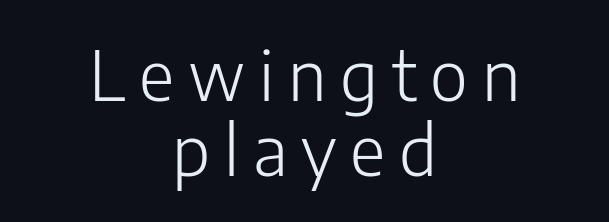
The passage is arranged like a title page — every line centered. A roman cut, with each character standing at attention. The letters advance in unequal steps, a hallmark of proportional type. Each stroke keeps to a modest, everyday thickness or less. The passage shown has open, widely tracked lettering throughout.
